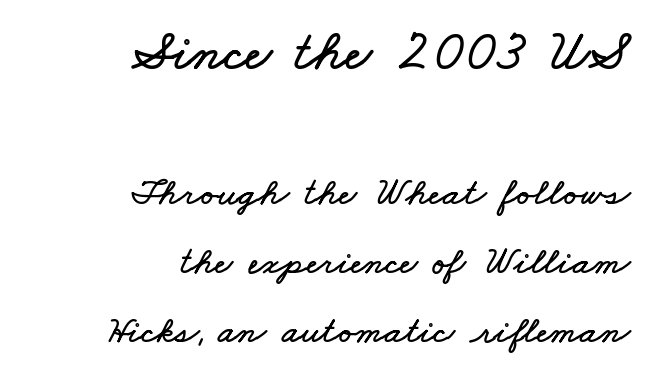
The more generous point size was reserved for the upper chunk. This rendering leaves character spacing at its baseline value. Only glyphs here, with clear space below each row. Looks like regular typesetting: each glyph gets only the width it needs.
